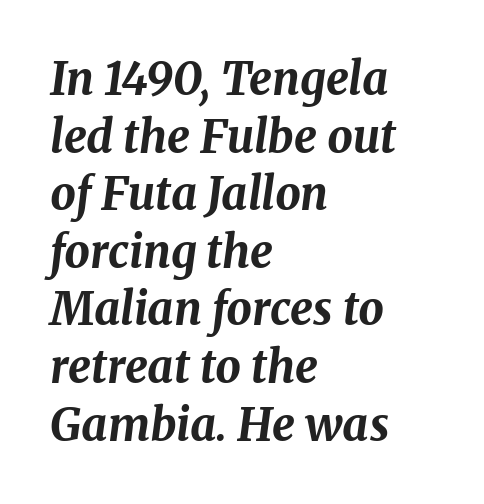
The image shows 45 px bold type, italic (leaning right); set left-aligned, normal line spacing (1.28x), normal letter spacing, not underlined; medium stroke contrast and a medium x-height.
